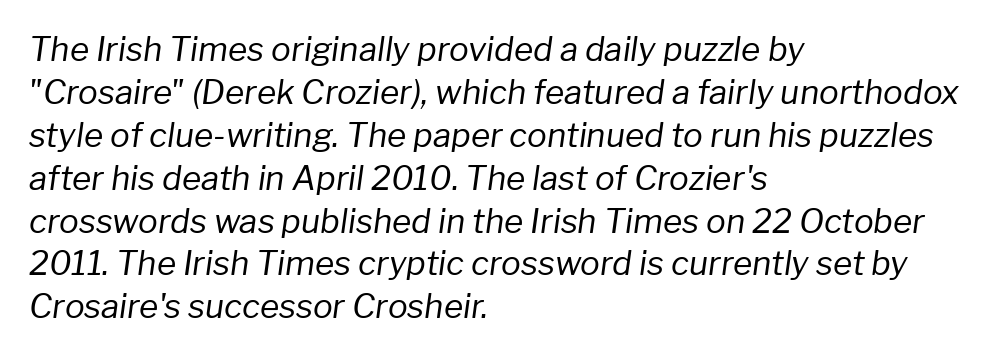
Q: Is the text bold? A: No.
Q: Is the text italic (slanted)? A: Yes, it leans right by about 8 degrees.
Q: Is the text underlined? A: No.
Q: How is the paragraph aligned? A: Left-aligned.
Q: Is the spacing between letters normal or unusually wide? A: Normal.
Q: Is the spacing between lines tight, normal or loose? A: Normal.
Q: Width (condensed, normal, or wide)? A: Normal.
Q: Stroke contrast? A: Low.
Q: x-height? A: Medium.
Q: Monospaced? A: No.
